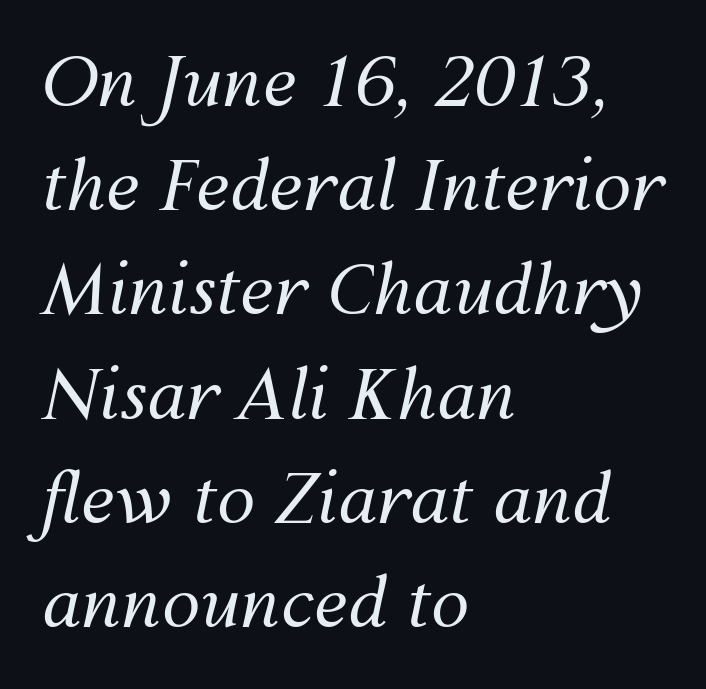
{"italic": "yes", "lean": "right", "slant_degrees": 12, "bold": "no", "weight": "regular", "width": "normal", "stroke_contrast": "medium", "x_height": "medium", "monospaced": "no", "underline": "no", "align": "left", "line_spacing": "normal", "line_spacing_ratio": 1.51, "letter_spacing": "normal", "letter_spacing_em": 0.0, "glyph_px": 69}
